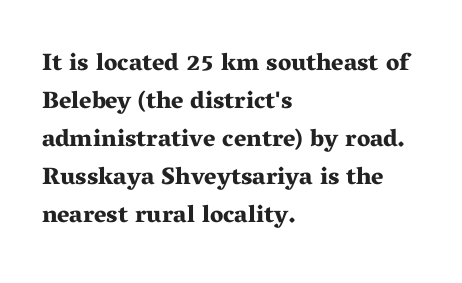
The space between consecutive lines is moderate. Alignment: flush left. The passage shown is not underscored anywhere. The type is set solid horizontally, with unmodified tracking. The characters look thick and weighty, a clear bold. Unlike italic type, these characters show no tilt at all.
